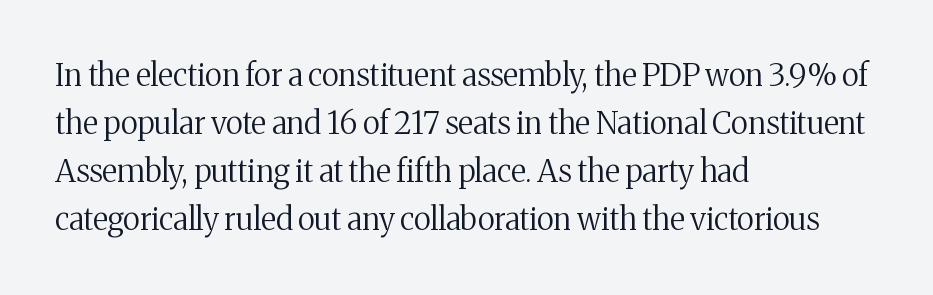
{"serif": "yes", "italic": "no", "bold": "no", "weight": "regular", "width": "normal", "stroke_contrast": "medium", "x_height": "medium", "monospaced": "no", "underline": "no", "align": "left", "line_spacing": "normal", "line_spacing_ratio": 1.55, "letter_spacing": "normal", "letter_spacing_em": 0.0, "glyph_px": 31}
